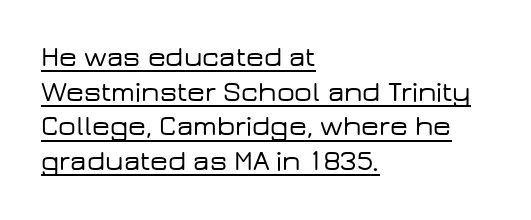
{"serif": "no", "italic": "no", "width": "wide", "stroke_contrast": "low", "x_height": "medium", "monospaced": "no", "underline": "yes", "align": "left", "line_spacing_ratio": 1.24, "letter_spacing": "normal", "letter_spacing_em": 0.0, "glyph_px": 28}
